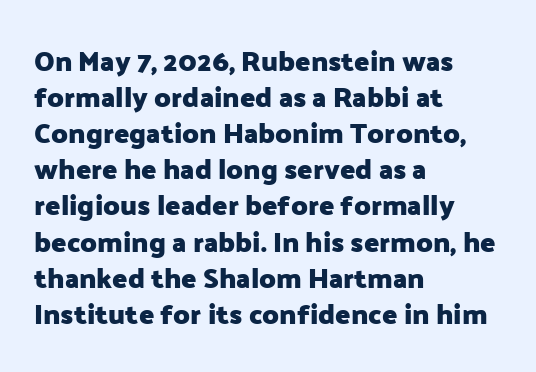
Layout note: lines flush left. Every stem runs plumb, perpendicular to the baseline. The passage shown is typeset with a sans-serif family. Each letter keeps its own natural width here, so spacing adapts to shape.
